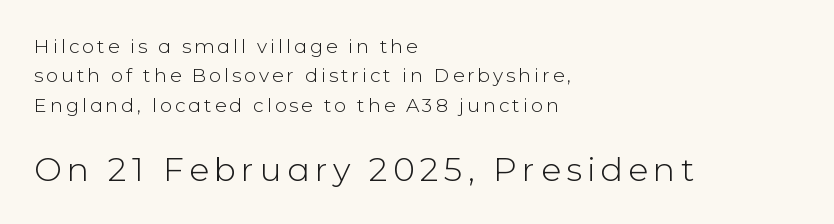
Q: Is the text bold? A: No.
Q: Is the text italic (slanted)? A: No, it is upright.
Q: Is the typeface a serif or a sans-serif typeface? A: Sans-serif.
Q: Is the text underlined? A: No.
Q: How is the paragraph aligned? A: Left-aligned.
Q: Is the spacing between lines tight, normal or loose? A: Normal.
Q: Which block of text is set in a larger size, the first (top) or the second (bottom)? A: The second (bottom) one.
Q: Width (condensed, normal, or wide)? A: Normal.
Q: Stroke contrast? A: Low.
Q: x-height? A: Medium.
Q: Monospaced? A: No.
